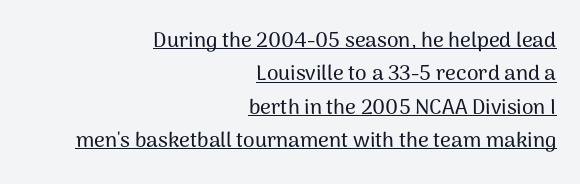
Q: Is the text italic (slanted)? A: No, it is upright.
Q: Is the text underlined? A: Yes.
Q: How is the paragraph aligned? A: Right-aligned.
Q: Is the spacing between letters normal or unusually wide? A: Normal.
Q: Is the spacing between lines tight, normal or loose? A: Normal.
